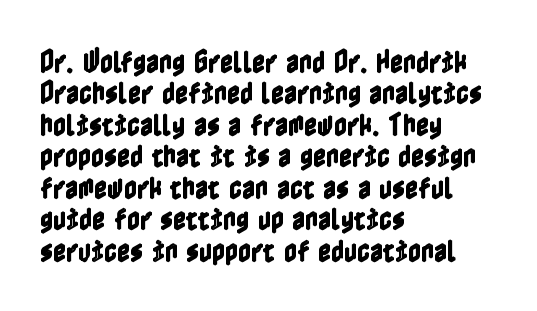
The space directly below the letters is spotless. Whoever set this chose a conventional vertical rhythm. The typesetter chose a ragged-right arrangement here. Posture: straight, roman, zero tilt. Standard letterfit; no display-style spreading of the glyphs.
